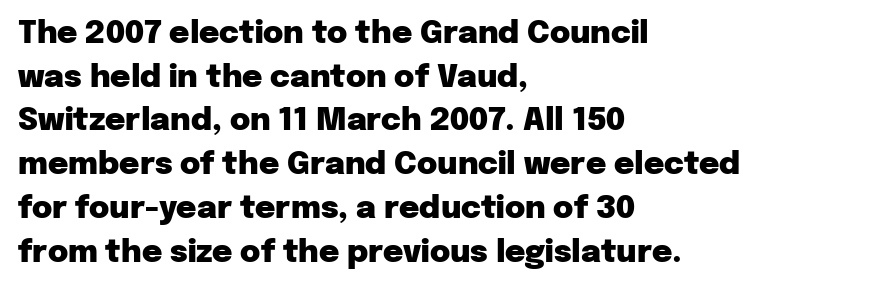
Q: Is the text bold? A: Yes.
Q: Is the text italic (slanted)? A: No, it is upright.
Q: Is the typeface a serif or a sans-serif typeface? A: Sans-serif.
Q: Is the text underlined? A: No.
Q: How is the paragraph aligned? A: Left-aligned.
Q: Is the spacing between letters normal or unusually wide? A: Normal.
Q: Is the spacing between lines tight, normal or loose? A: Normal.
Q: Width (condensed, normal, or wide)? A: Normal.
Q: Stroke contrast? A: Low.
Q: x-height? A: Medium.
Q: Monospaced? A: No.
